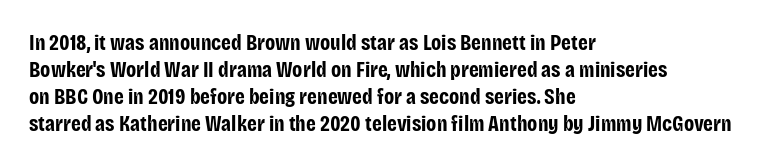
The image shows 22 px bold type, upright; set left-aligned, line spacing 1.22x, normal letter spacing, not underlined.
